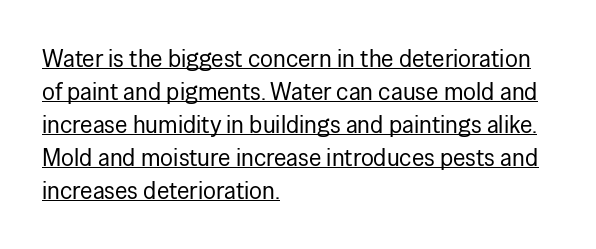
{"italic": "no", "bold": "no", "underline": "yes", "align": "left", "line_spacing": "normal", "line_spacing_ratio": 1.37, "letter_spacing": "normal", "letter_spacing_em": 0.0, "glyph_px": 24}
